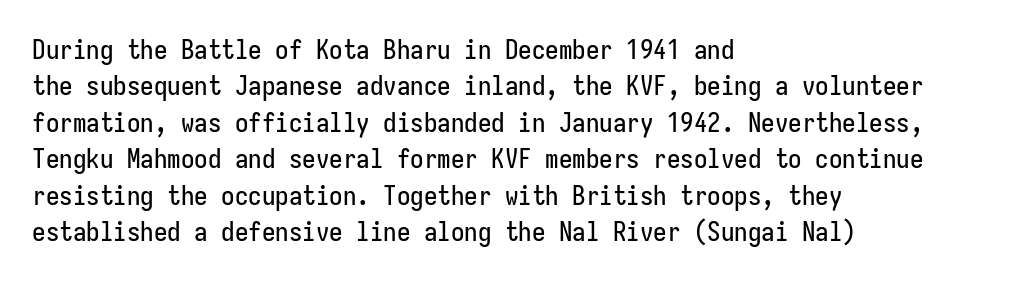
Tracking value appears to be zero — textbook default spacing. The type sits square on the baseline with zero lean. A clean baseline with only descenders dipping below it. Is the block centered? No — it sits flush against the left margin. Notice how descenders clear the ascenders below comfortably — that's standard leading.
